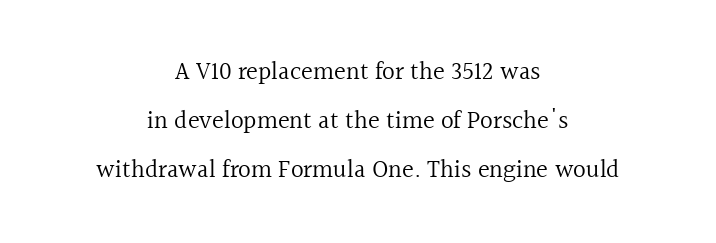
Q: Is the text bold? A: No.
Q: Is the text italic (slanted)? A: No, it is upright.
Q: Is the text underlined? A: No.
Q: How is the paragraph aligned? A: Centered.
Q: Is the spacing between letters normal or unusually wide? A: Normal.
Q: Is the spacing between lines tight, normal or loose? A: Loose.
